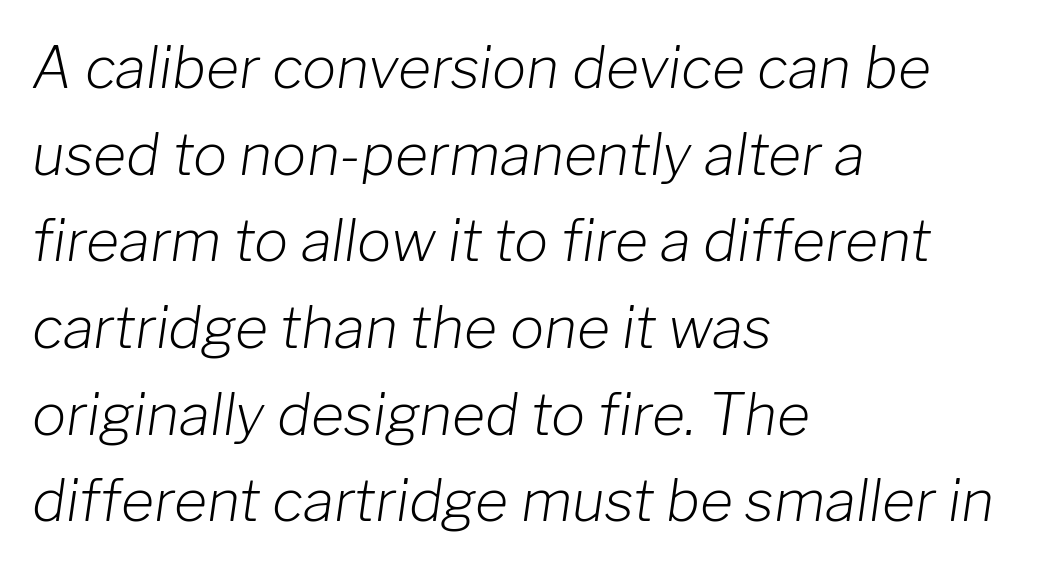
{"italic": "yes", "lean": "right", "slant_degrees": 8, "bold": "no", "weight": "light", "width": "normal", "stroke_contrast": "low", "x_height": "medium", "monospaced": "no", "underline": "no", "align": "left", "line_spacing": "normal", "line_spacing_ratio": 1.52, "letter_spacing": "normal", "letter_spacing_em": 0.0, "glyph_px": 57}
